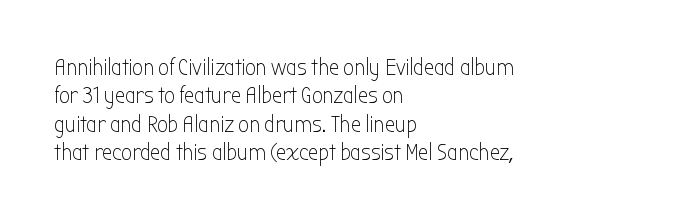
The image shows 23 px text type, upright; set left-aligned, line spacing 1.23x, normal letter spacing, not underlined.
